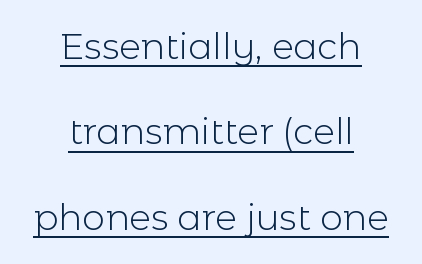
The image shows 36 px light sans-serif type, upright; set centered, loose line spacing (2.37x), normal letter spacing, underlined; a medium x-height.
